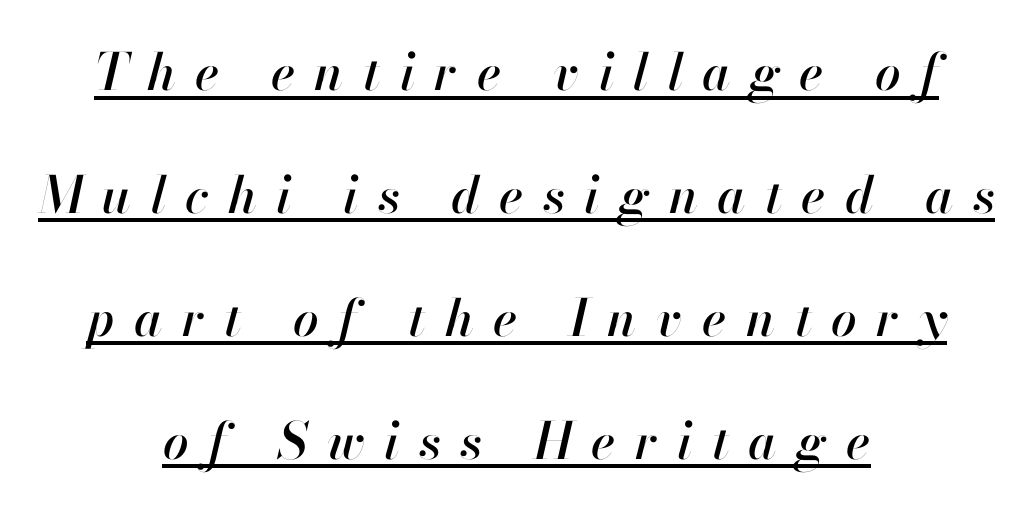
Q: Is the text italic (slanted)? A: Yes, it leans right by about 13 degrees.
Q: Is the text underlined? A: Yes.
Q: How is the paragraph aligned? A: Centered.
Q: Is the spacing between letters normal or unusually wide? A: Unusually wide.
Q: Is the spacing between lines tight, normal or loose? A: Loose.
Q: Width (condensed, normal, or wide)? A: Normal.
Q: Stroke contrast? A: High.
Q: x-height? A: Small.
Q: Monospaced? A: No.
